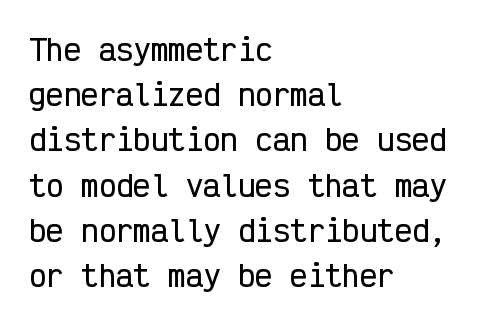
Q: Is the text italic (slanted)? A: No, it is upright.
Q: Is the typeface a serif or a sans-serif typeface? A: Sans-serif.
Q: Is the text underlined? A: No.
Q: How is the paragraph aligned? A: Left-aligned.
Q: Is the spacing between letters normal or unusually wide? A: Normal.
Q: Is the spacing between lines tight, normal or loose? A: Normal.
Q: Width (condensed, normal, or wide)? A: Condensed.
Q: Stroke contrast? A: Low.
Q: x-height? A: Medium.
Q: Monospaced? A: Yes.
